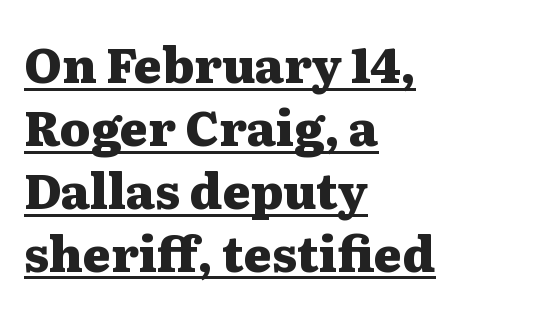
Q: Is the text bold? A: Yes.
Q: Is the text italic (slanted)? A: No, it is upright.
Q: Is the typeface a serif or a sans-serif typeface? A: Serif.
Q: Is the text underlined? A: Yes.
Q: How is the paragraph aligned? A: Left-aligned.
Q: Is the spacing between letters normal or unusually wide? A: Normal.
Q: Is the spacing between lines tight, normal or loose? A: Normal.
Q: Width (condensed, normal, or wide)? A: Wide.
Q: Stroke contrast? A: Medium.
Q: x-height? A: Medium.
Q: Monospaced? A: No.
